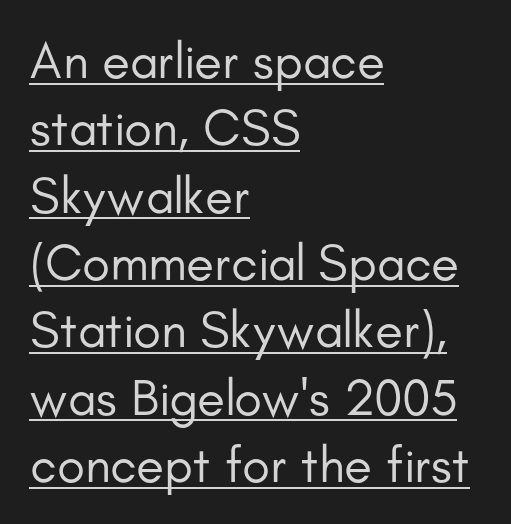
Q: Is the text bold? A: No.
Q: Is the text italic (slanted)? A: No, it is upright.
Q: Is the typeface a serif or a sans-serif typeface? A: Sans-serif.
Q: Is the text underlined? A: Yes.
Q: How is the paragraph aligned? A: Left-aligned.
Q: Is the spacing between letters normal or unusually wide? A: Normal.
Q: Is the spacing between lines tight, normal or loose? A: Normal.
Q: Width (condensed, normal, or wide)? A: Normal.
Q: Stroke contrast? A: Low.
Q: x-height? A: Small.
Q: Monospaced? A: No.
